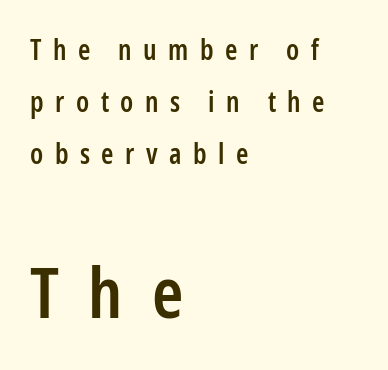
{"serif": "no", "italic": "no", "bold": "semi", "weight": "semibold", "width": "condensed", "stroke_contrast": "low", "x_height": "medium", "monospaced": "no", "underline": "no", "align": "left", "line_spacing_ratio": 1.85, "letter_spacing": "wide", "letter_spacing_em": 0.41, "larger_block": "second", "size_ratio": 2.54, "glyph_px": 71}
